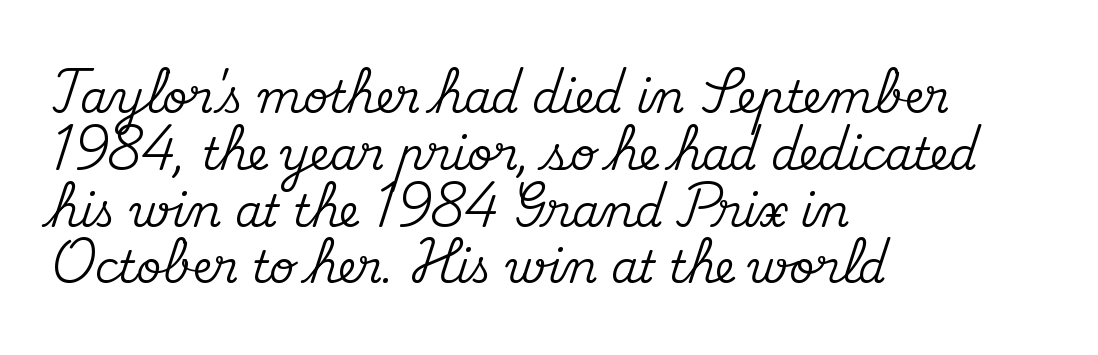
Q: Is the text italic (slanted)? A: Yes.
Q: Is the typeface a serif or a sans-serif typeface? A: Serif.
Q: Is the text underlined? A: No.
Q: How is the paragraph aligned? A: Left-aligned.
Q: Is the spacing between letters normal or unusually wide? A: Normal.
Q: Is the spacing between lines tight, normal or loose? A: Normal.
Q: Width (condensed, normal, or wide)? A: Normal.
Q: Stroke contrast? A: Medium.
Q: x-height? A: Small.
Q: Monospaced? A: No.
